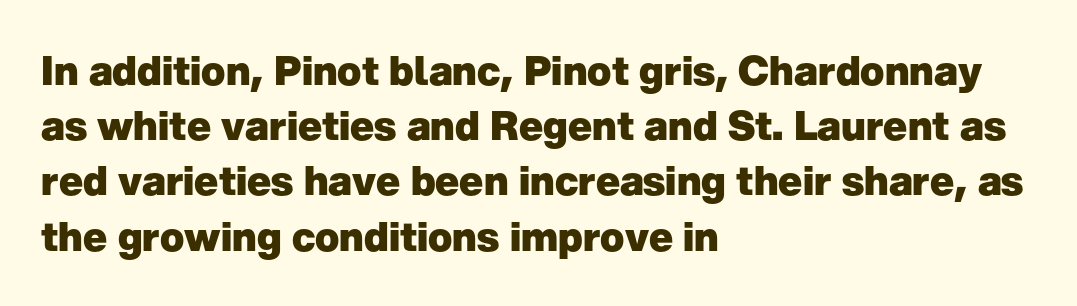
Q: Is the text bold? A: Yes.
Q: Is the text italic (slanted)? A: No, it is upright.
Q: Is the typeface a serif or a sans-serif typeface? A: Sans-serif.
Q: Is the text underlined? A: No.
Q: How is the paragraph aligned? A: Left-aligned.
Q: Is the spacing between letters normal or unusually wide? A: Normal.
Q: Is the spacing between lines tight, normal or loose? A: Normal.
Q: Width (condensed, normal, or wide)? A: Normal.
Q: Stroke contrast? A: Low.
Q: x-height? A: Medium.
Q: Monospaced? A: No.
